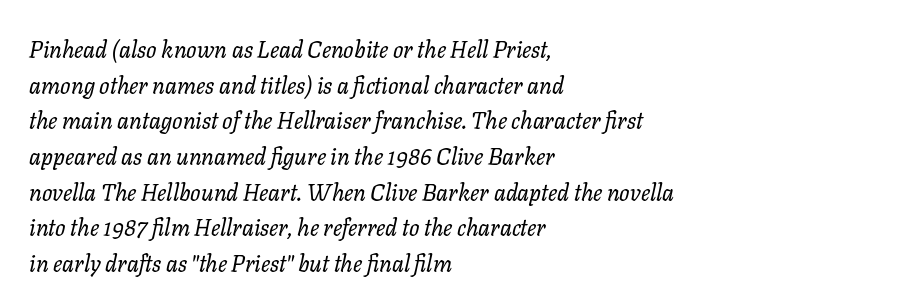
{"italic": "yes", "lean": "right", "slant_degrees": 11, "bold": "no", "underline": "no", "align": "left", "line_spacing": "normal", "line_spacing_ratio": 1.55, "letter_spacing": "normal", "letter_spacing_em": 0.0, "glyph_px": 23}
